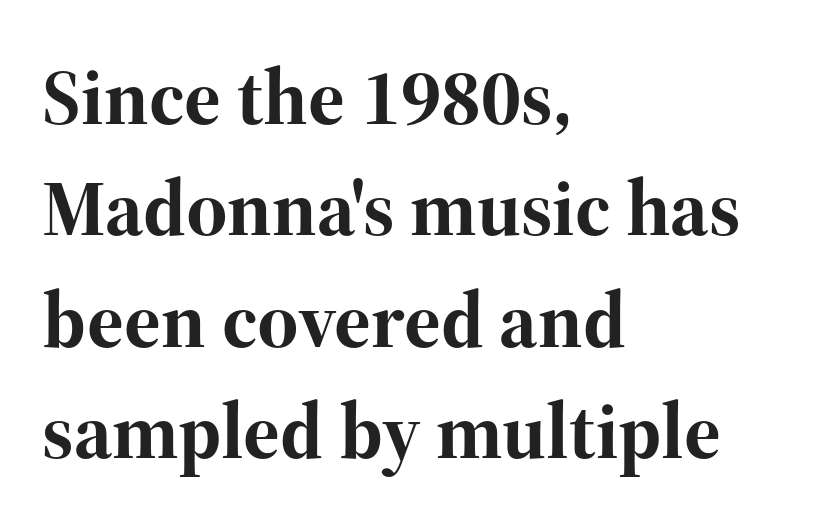
The image shows 79 px bold serif type, upright; set left-aligned, normal line spacing (1.41x), normal letter spacing, not underlined; high stroke contrast and a medium x-height.
